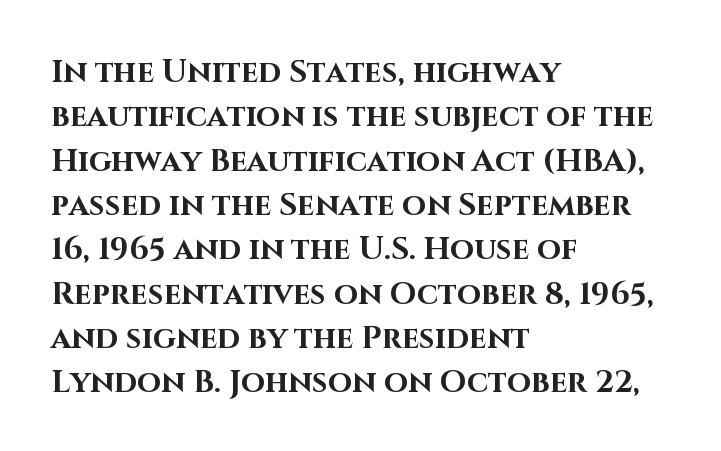
The image shows 31 px bold sans-serif type, upright; set left-aligned, normal line spacing (1.43x), normal letter spacing, not underlined; high stroke contrast and a large x-height.
